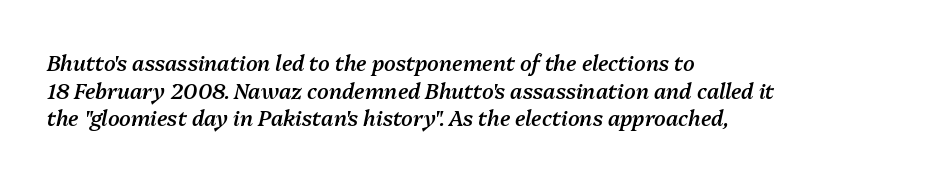
The image shows 21 px text type, italic (leaning right); set left-aligned, normal line spacing (1.32x), normal letter spacing, not underlined.
